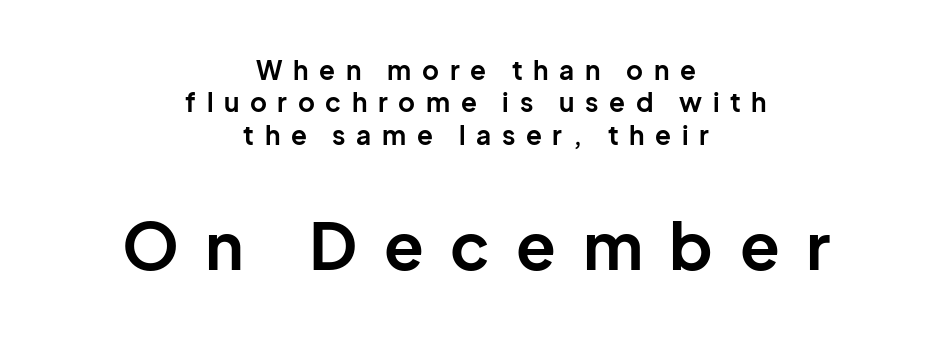
Rows of type keep a routine distance in the vertical direction. In terms of posture, this sample is upright. Is the lower block the larger one? Yes — the lower block carries the bigger type. Decoration check: the copy has no underline. Compared with typical body copy, the letter spacing here is much looser. You could not count columns in this text — the font is proportionally spaced.
